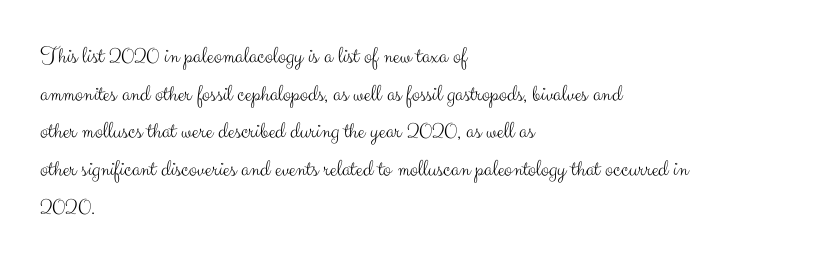
Q: Is the text bold? A: No.
Q: Is the text italic (slanted)? A: Yes.
Q: Is the text underlined? A: No.
Q: How is the paragraph aligned? A: Left-aligned.
Q: Is the spacing between letters normal or unusually wide? A: Normal.
Q: Is the spacing between lines tight, normal or loose? A: Normal.
